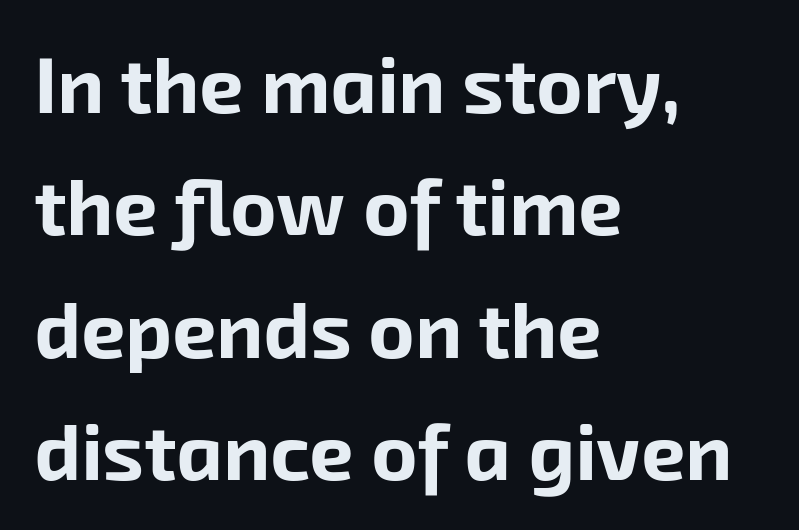
The image shows 79 px bold sans-serif type; set left-aligned, normal line spacing (1.55x), normal letter spacing, not underlined; low stroke contrast and a medium x-height.
